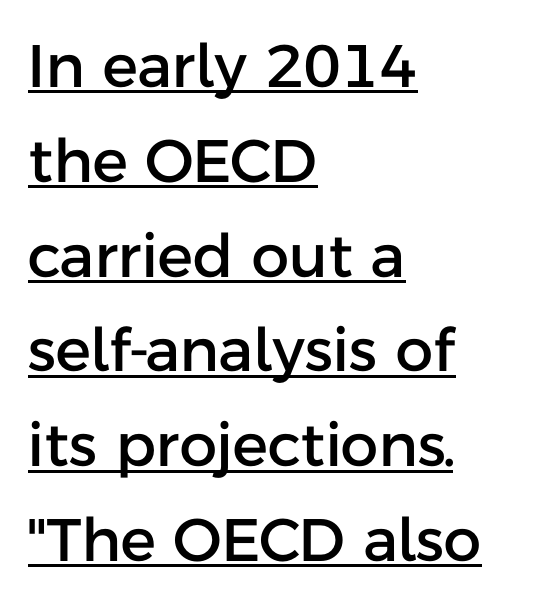
The image shows 60 px sans-serif type, upright; set left-aligned, normal line spacing (1.58x), normal letter spacing, underlined; low stroke contrast and a medium x-height.
